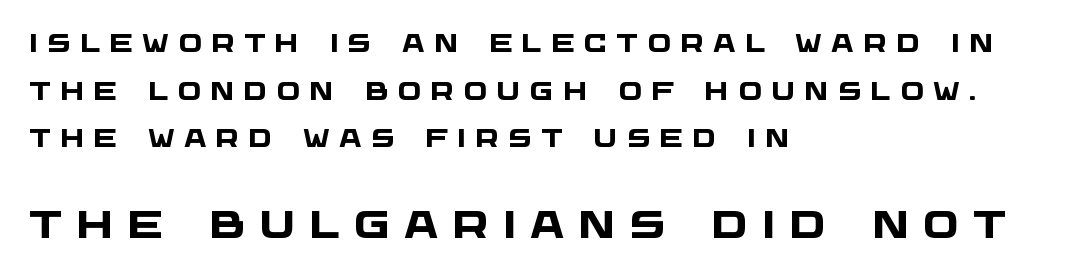
Q: Is the text bold? A: Yes.
Q: Is the typeface a serif or a sans-serif typeface? A: Sans-serif.
Q: Is the text underlined? A: No.
Q: How is the paragraph aligned? A: Left-aligned.
Q: Is the spacing between letters normal or unusually wide? A: Unusually wide.
Q: Is the spacing between lines tight, normal or loose? A: Loose.
Q: Which block of text is set in a larger size, the first (top) or the second (bottom)? A: The second (bottom) one.
Q: Width (condensed, normal, or wide)? A: Wide.
Q: Stroke contrast? A: Low.
Q: x-height? A: Large.
Q: Monospaced? A: No.
